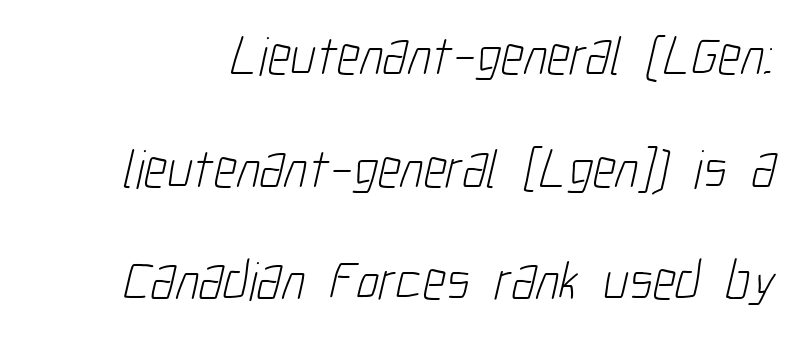
Q: Is the text bold? A: No.
Q: Is the typeface a serif or a sans-serif typeface? A: Sans-serif.
Q: Is the text underlined? A: No.
Q: Is the spacing between letters normal or unusually wide? A: Normal.
Q: Is the spacing between lines tight, normal or loose? A: Loose.
Q: Width (condensed, normal, or wide)? A: Condensed.
Q: Stroke contrast? A: Low.
Q: x-height? A: Medium.
Q: Monospaced? A: No.
